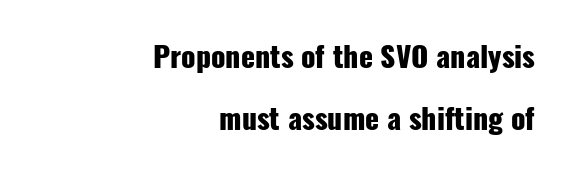
The image shows 29 px heavy, condensed sans-serif type, upright; set right-aligned, loose line spacing (2.15x), normal letter spacing, not underlined; low stroke contrast and a medium x-height.
